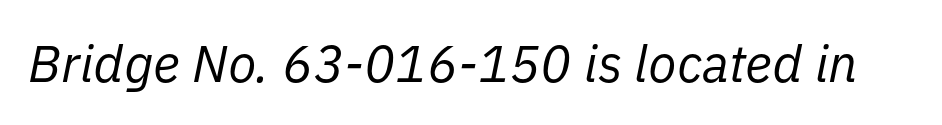
Q: Is the text bold? A: No.
Q: Is the text italic (slanted)? A: Yes, it leans right by about 11 degrees.
Q: Is the text underlined? A: No.
Q: Is the spacing between letters normal or unusually wide? A: Normal.
Q: Width (condensed, normal, or wide)? A: Normal.
Q: Stroke contrast? A: Low.
Q: x-height? A: Medium.
Q: Monospaced? A: No.
